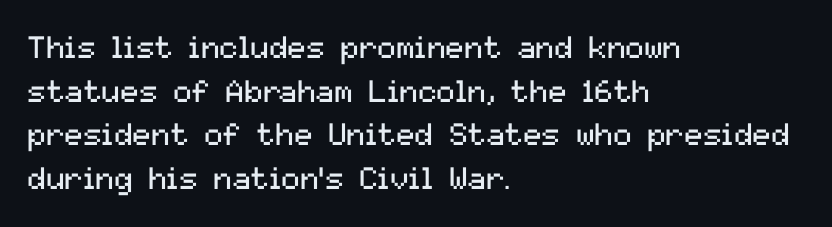
{"serif": "no", "italic": "no", "bold": "no", "weight": "regular", "width": "normal", "stroke_contrast": "medium", "x_height": "medium", "monospaced": "no", "underline": "no", "align": "left", "line_spacing": "normal", "line_spacing_ratio": 1.41, "letter_spacing": "normal", "letter_spacing_em": 0.0, "glyph_px": 31}
